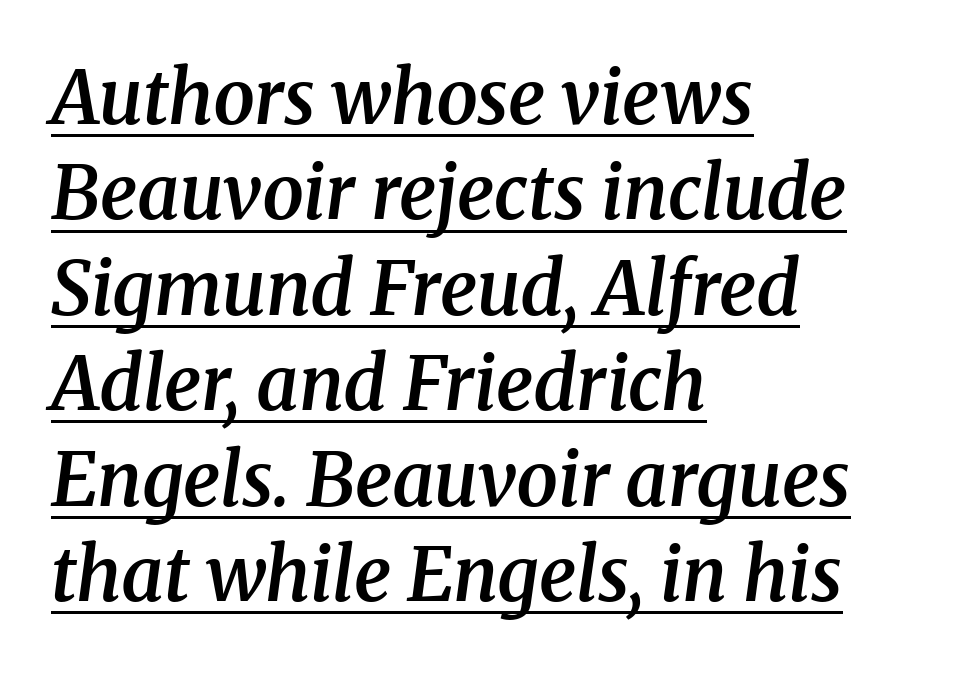
Its strokes are somewhat broadened, the hallmark of semibold type. A typesetter would call this zero additional tracking. Every row of glyphs begins at an identical x-position on the left. To sum up the face: it has serifs.
